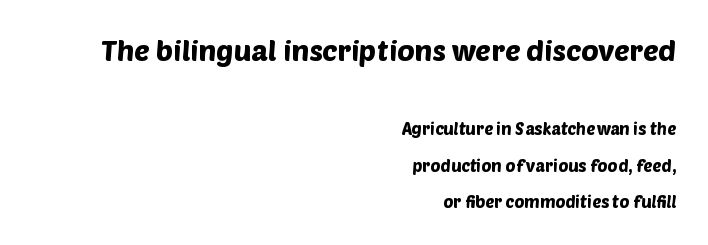
Here the first block reads like a headline and the second like body copy. Compared with typical paragraphs, the rows here are farther apart. The type family on display is of the sans-serif kind. The passage shown is typed in a proportional face where columns would drift. The letters sit at their default tracking, neither squeezed nor spread.
